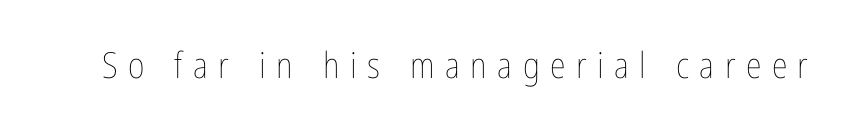
The image shows 36 px thin, condensed type, upright; set unusually wide letter spacing (+0.29 em), not underlined; low stroke contrast and a medium x-height.
